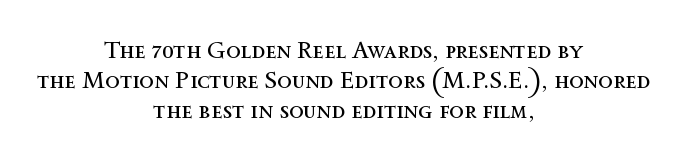
Q: Is the text bold? A: No.
Q: Is the text italic (slanted)? A: No, it is upright.
Q: Is the text underlined? A: No.
Q: How is the paragraph aligned? A: Centered.
Q: Is the spacing between letters normal or unusually wide? A: Normal.
Q: Is the spacing between lines tight, normal or loose? A: Normal.
